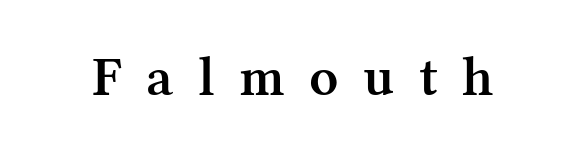
Characters follow at a spacing far wider than the type designer built in. Do the characters align in a grid? No, the font is proportional. The strip under each line holds only bare page. I'd describe the lettering as semibold — firm but not a full bold. The typeface chosen for these lines features serifs. Ascenders rise straight up at ninety degrees.
